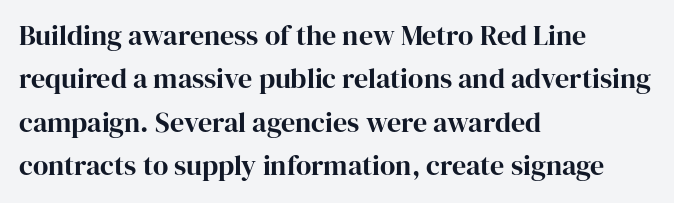
The image shows 28 px serif type, upright; set left-aligned, normal line spacing (1.55x), normal letter spacing, not underlined; high stroke contrast and a medium x-height.
